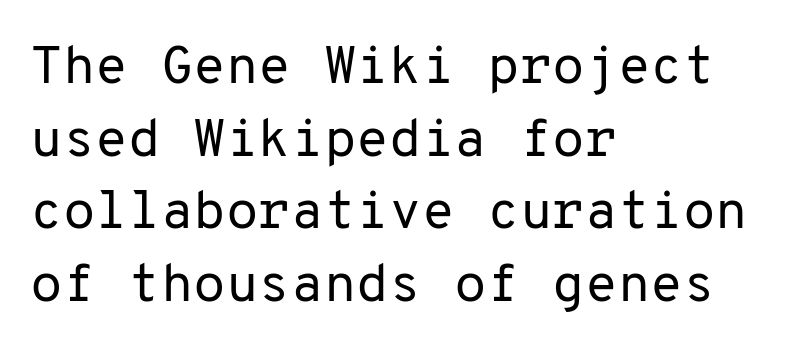
{"serif": "no", "italic": "no", "bold": "no", "weight": "regular", "width": "normal", "stroke_contrast": "low", "x_height": "medium", "monospaced": "yes", "underline": "no", "align": "left", "line_spacing": "normal", "line_spacing_ratio": 1.37, "letter_spacing": "normal", "letter_spacing_em": 0.0, "glyph_px": 53}
